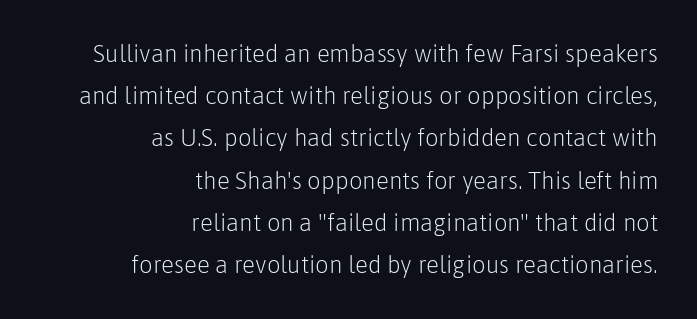
These glyphs show unthickened strokes, regular width or finer. These lines are set flush right with a ragged left edge. Every character sits straight up, as roman type does. Anything drawn beneath the words? Only blank space.
